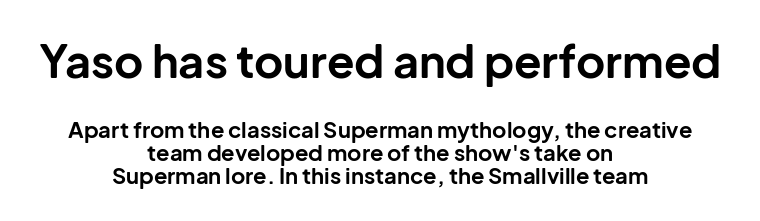
Q: Is the text bold? A: Yes.
Q: Is the text italic (slanted)? A: No, it is upright.
Q: Is the typeface a serif or a sans-serif typeface? A: Sans-serif.
Q: Is the text underlined? A: No.
Q: How is the paragraph aligned? A: Centered.
Q: Is the spacing between letters normal or unusually wide? A: Normal.
Q: Is the spacing between lines tight, normal or loose? A: Tight.
Q: Which block of text is set in a larger size, the first (top) or the second (bottom)? A: The first (top) one.
Q: Width (condensed, normal, or wide)? A: Normal.
Q: Stroke contrast? A: Low.
Q: x-height? A: Medium.
Q: Monospaced? A: No.
